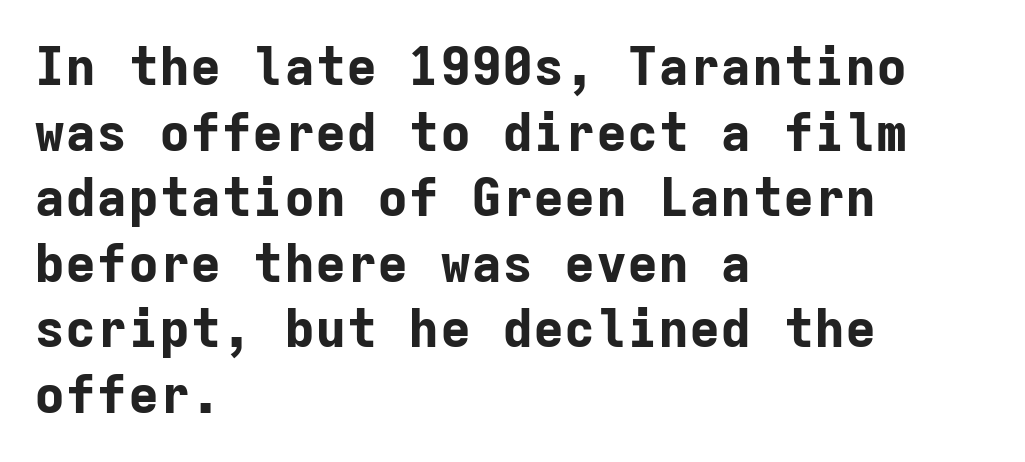
{"serif": "no", "italic": "no", "bold": "yes", "weight": "bold", "width": "normal", "stroke_contrast": "low", "x_height": "medium", "monospaced": "yes", "underline": "no", "align": "left", "line_spacing": "normal", "line_spacing_ratio": 1.26, "letter_spacing": "normal", "letter_spacing_em": 0.0, "glyph_px": 52}
